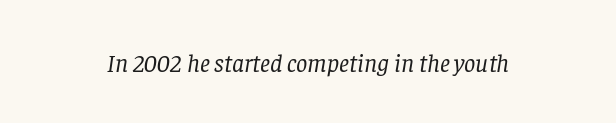
Q: Is the text bold? A: No.
Q: Is the text italic (slanted)? A: Yes, it leans right by about 8 degrees.
Q: Is the text underlined? A: No.
Q: Is the spacing between letters normal or unusually wide? A: Normal.
